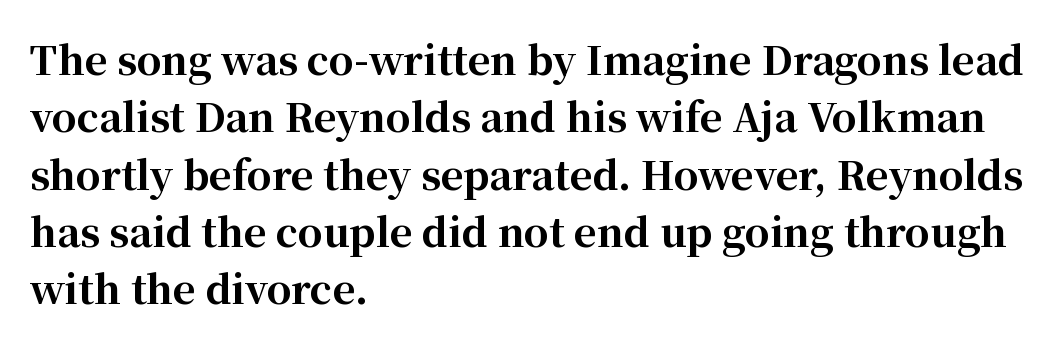
The image shows 39 px bold serif type, upright; set left-aligned, normal line spacing (1.47x), normal letter spacing, not underlined; high stroke contrast and a medium x-height.
